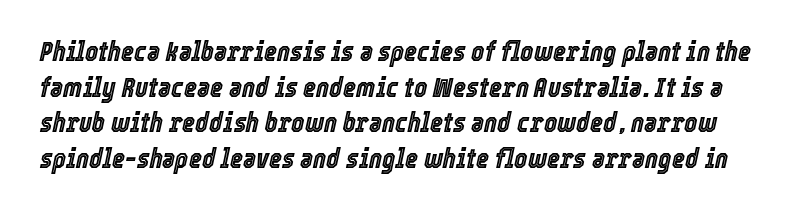
{"italic": "yes", "lean": "right", "slant_degrees": 12, "width": "condensed", "x_height": "medium", "monospaced": "no", "underline": "no", "line_spacing": "normal", "line_spacing_ratio": 1.27, "letter_spacing": "normal", "letter_spacing_em": 0.0, "glyph_px": 28}
